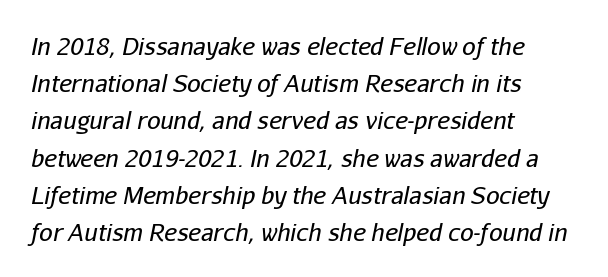
The image shows 24 px text type, italic (leaning right); set left-aligned, normal line spacing (1.55x), normal letter spacing, not underlined.
